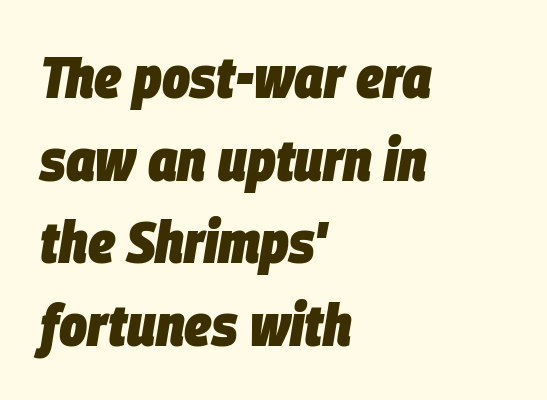
The rendering uses natural spacing where letterforms have individual widths. Baseline-to-baseline distance is the conventional proportion of letter height. A typesetter would call this zero additional tracking. Rule under the text: the space is simply empty.
